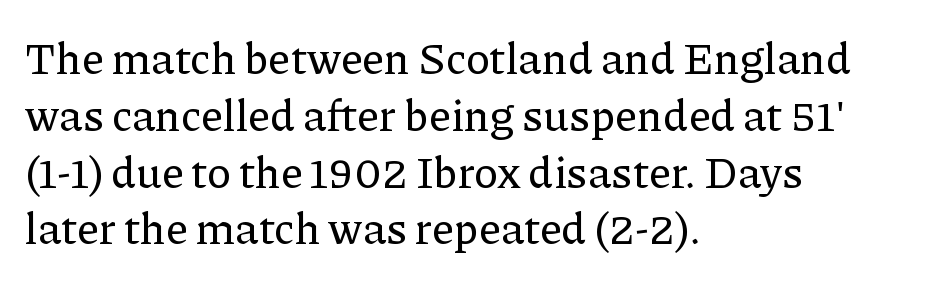
One-word summary of the alignment: left. A typesetter would call this proportional, since set widths differ per character. Honestly, there is no underline to notice here at all. In terms of leading, this rendering sits right in the middle. Standard letterfit; no display-style spreading of the glyphs.
